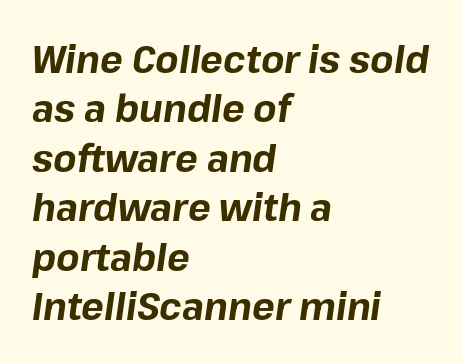
{"italic": "yes", "lean": "right", "slant_degrees": 8, "bold": "yes", "weight": "bold", "width": "normal", "stroke_contrast": "low", "x_height": "medium", "monospaced": "no", "underline": "no", "align": "left", "line_spacing": "normal", "line_spacing_ratio": 1.3, "letter_spacing": "normal", "letter_spacing_em": 0.0, "glyph_px": 38}
